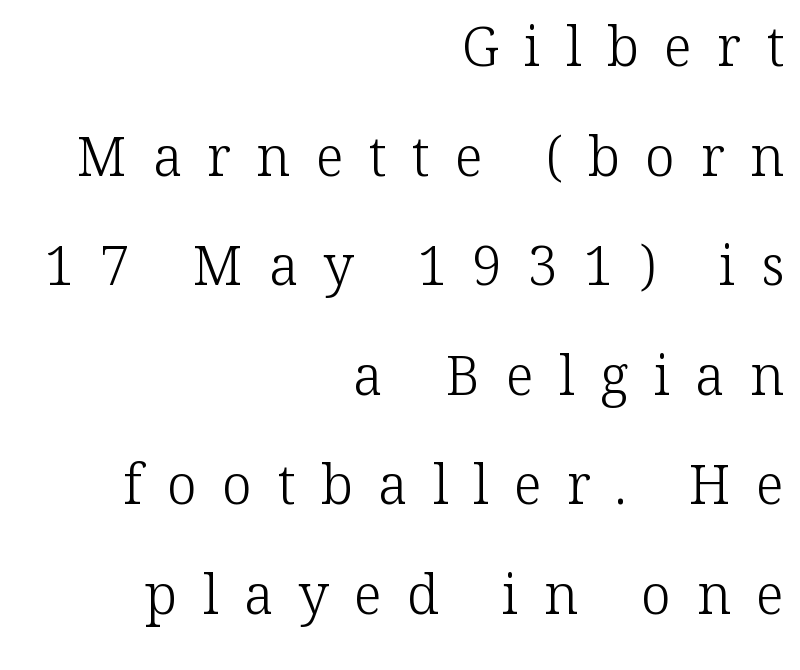
Q: Is the text bold? A: No.
Q: Is the text italic (slanted)? A: No, it is upright.
Q: Is the typeface a serif or a sans-serif typeface? A: Serif.
Q: Is the text underlined? A: No.
Q: How is the paragraph aligned? A: Right-aligned.
Q: Is the spacing between letters normal or unusually wide? A: Unusually wide.
Q: Is the spacing between lines tight, normal or loose? A: Loose.
Q: Width (condensed, normal, or wide)? A: Normal.
Q: Stroke contrast? A: Low.
Q: x-height? A: Medium.
Q: Monospaced? A: No.
